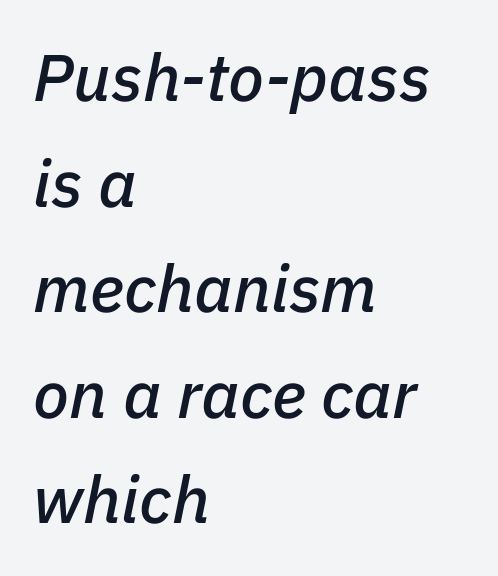
The image shows 66 px text type, italic (leaning right); set left-aligned, normal line spacing (1.6x), normal letter spacing, not underlined; low stroke contrast and a medium x-height.
